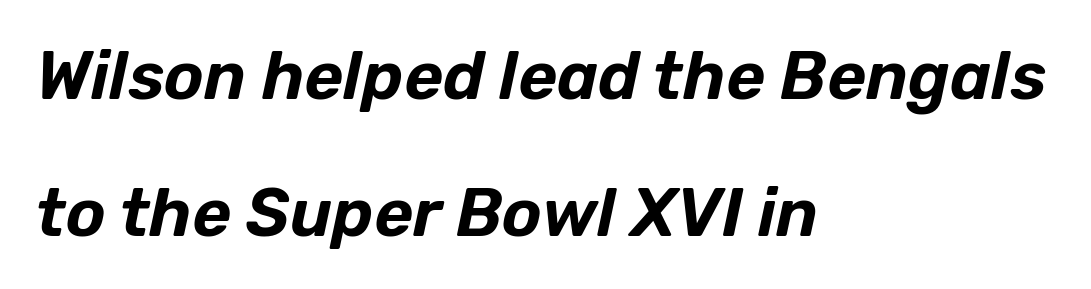
{"italic": "yes", "lean": "right", "slant_degrees": 12, "width": "normal", "stroke_contrast": "low", "x_height": "medium", "monospaced": "no", "underline": "no", "align": "left", "line_spacing": "loose", "line_spacing_ratio": 2.04, "letter_spacing": "normal", "letter_spacing_em": 0.0, "glyph_px": 67}
